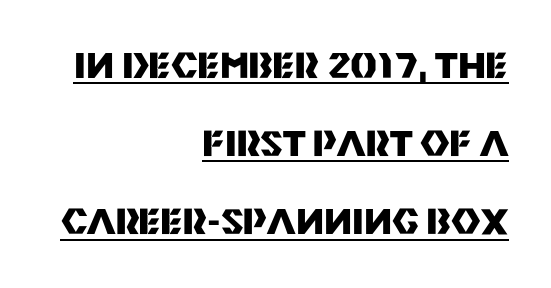
Q: Is the text bold? A: Yes.
Q: Is the text italic (slanted)? A: No, it is upright.
Q: Is the typeface a serif or a sans-serif typeface? A: Sans-serif.
Q: Is the text underlined? A: Yes.
Q: How is the paragraph aligned? A: Right-aligned.
Q: Is the spacing between letters normal or unusually wide? A: Normal.
Q: Is the spacing between lines tight, normal or loose? A: Loose.
Q: Width (condensed, normal, or wide)? A: Normal.
Q: Stroke contrast? A: Medium.
Q: x-height? A: Large.
Q: Monospaced? A: No.
